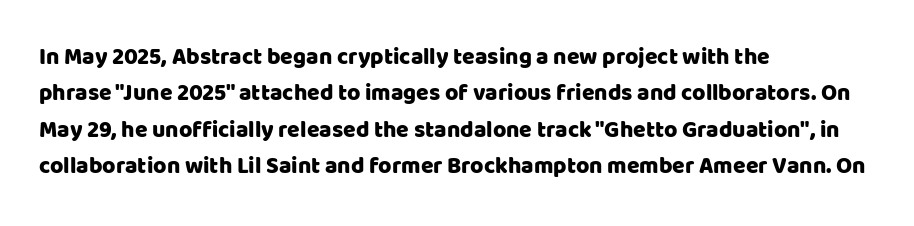
Style check: upright. Honestly, the letter spacing is just normal — you wouldn't notice it. Short and long lines alike share a common starting point at left. Any mark beneath the type? The region is blank. Interline gaps are of average width in this sample.
